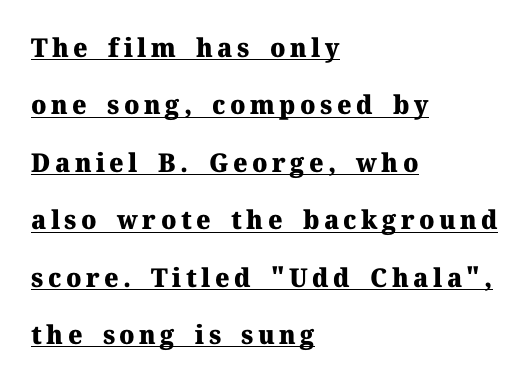
Q: Is the text bold? A: Yes.
Q: Is the text italic (slanted)? A: No, it is upright.
Q: Is the text underlined? A: Yes.
Q: How is the paragraph aligned? A: Left-aligned.
Q: Is the spacing between lines tight, normal or loose? A: Loose.
